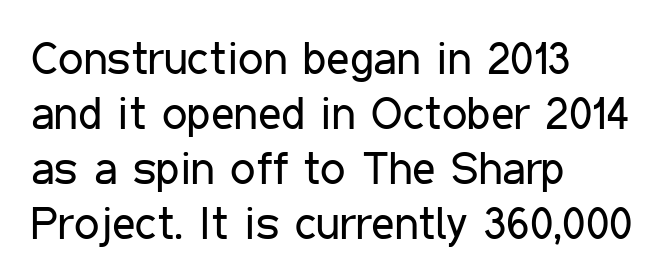
{"serif": "no", "italic": "no", "bold": "no", "weight": "regular", "width": "condensed", "stroke_contrast": "low", "x_height": "medium", "monospaced": "no", "underline": "no", "align": "left", "line_spacing_ratio": 1.22, "letter_spacing": "normal", "letter_spacing_em": 0.0, "glyph_px": 45}
